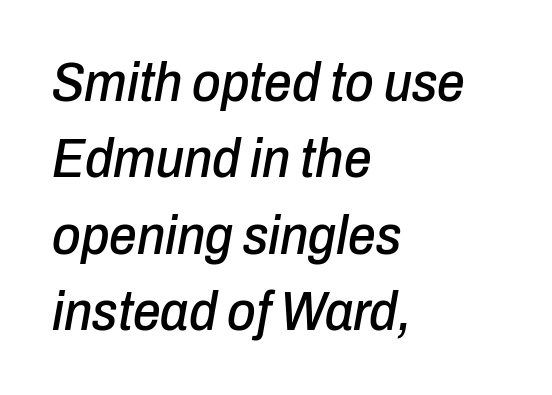
The image shows 55 px condensed type, italic (leaning right); set left-aligned, normal line spacing (1.39x), normal letter spacing, not underlined; low stroke contrast and a medium x-height.
